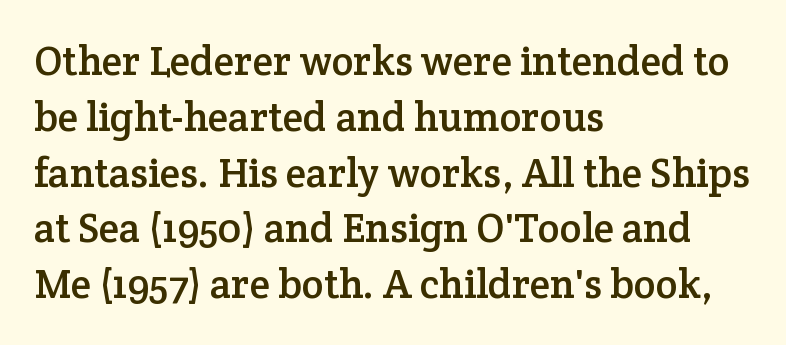
The image shows 41 px serif type, upright; set left-aligned, normal line spacing (1.36x), normal letter spacing, not underlined; low stroke contrast and a medium x-height.
